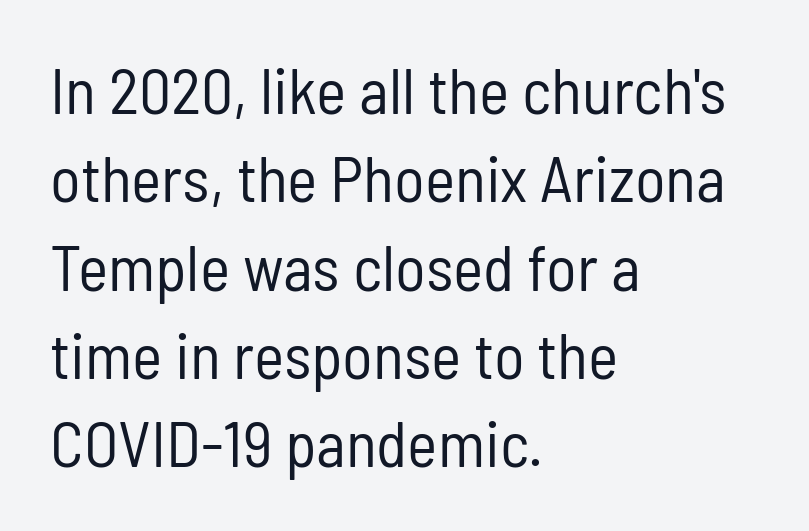
These lines are rendered in a variable-pitch font. Nobody touched the tracking dial on this one. Has an underline been added? It has not. Characters remain perfectly vertical along every line.
